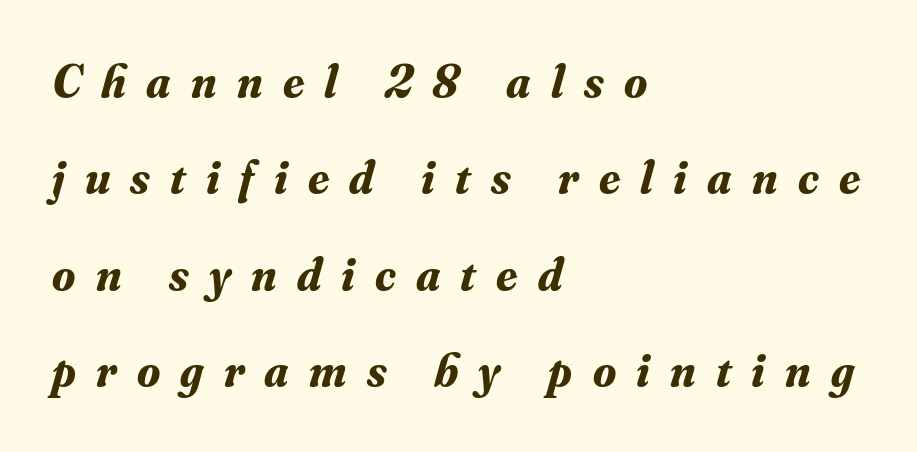
Q: Is the text bold? A: Yes.
Q: Is the text italic (slanted)? A: Yes, it leans right by about 16 degrees.
Q: Is the typeface a serif or a sans-serif typeface? A: Serif.
Q: Is the text underlined? A: No.
Q: How is the paragraph aligned? A: Left-aligned.
Q: Is the spacing between letters normal or unusually wide? A: Unusually wide.
Q: Is the spacing between lines tight, normal or loose? A: Loose.
Q: Width (condensed, normal, or wide)? A: Normal.
Q: Stroke contrast? A: Medium.
Q: x-height? A: Small.
Q: Monospaced? A: No.
